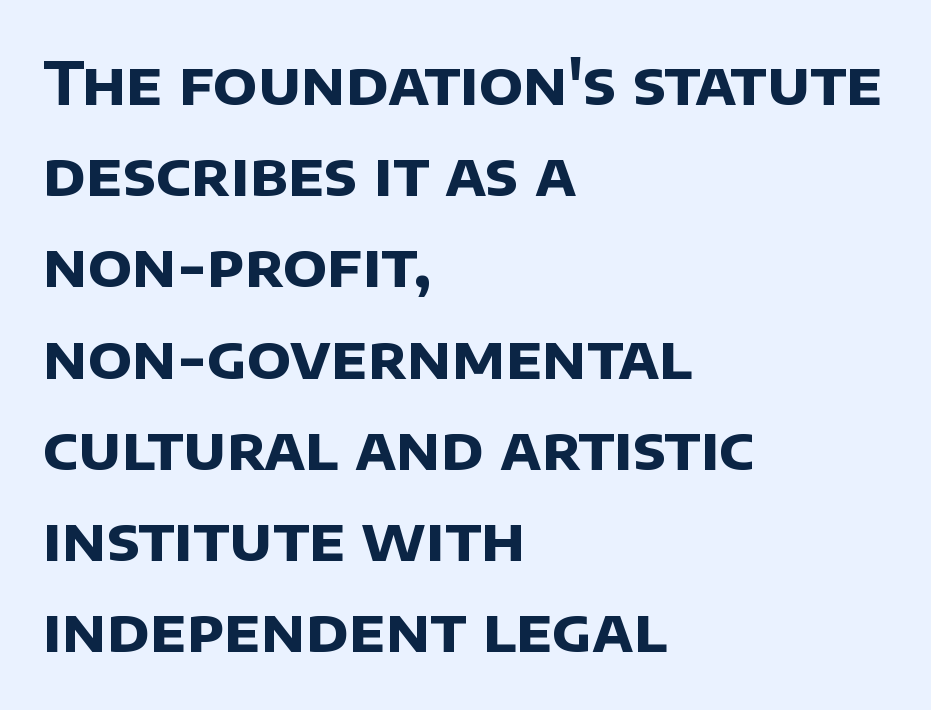
{"serif": "no", "bold": "yes", "weight": "bold", "width": "normal", "stroke_contrast": "low", "x_height": "large", "monospaced": "no", "underline": "no", "align": "left", "line_spacing": "normal", "line_spacing_ratio": 1.52, "letter_spacing": "normal", "letter_spacing_em": 0.0, "glyph_px": 60}
